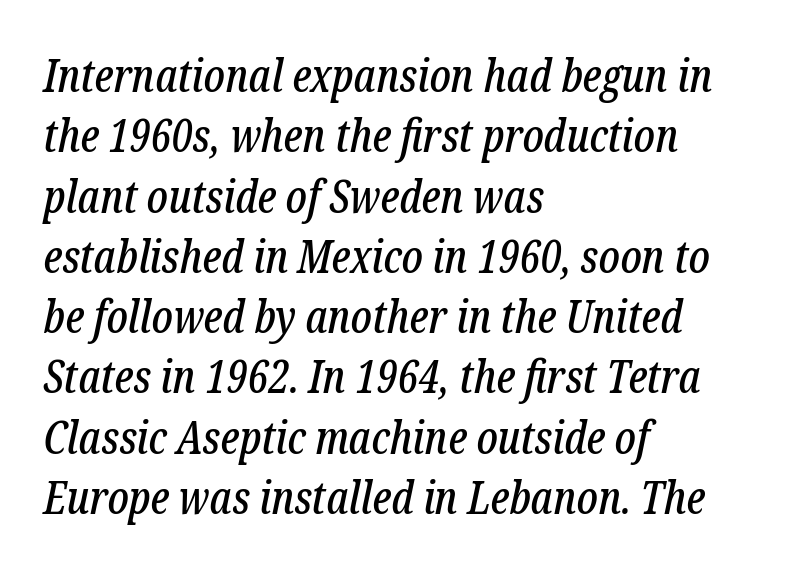
If you drew a line through each stem, it would be angled. Students, observe: this is what conventionally led text looks like. Here the glyphs are tracked normally, forming tight word shapes. The setting favours the left margin, as ordinary paragraphs usually do.
